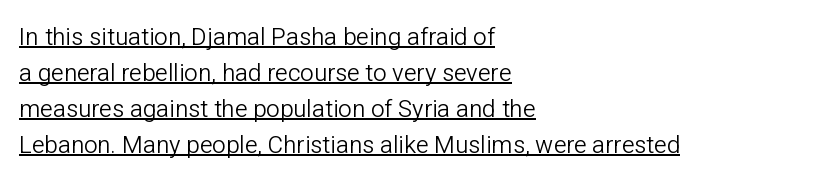
The image shows 24 px text type, upright; set left-aligned, normal line spacing (1.5x), normal letter spacing, underlined.
